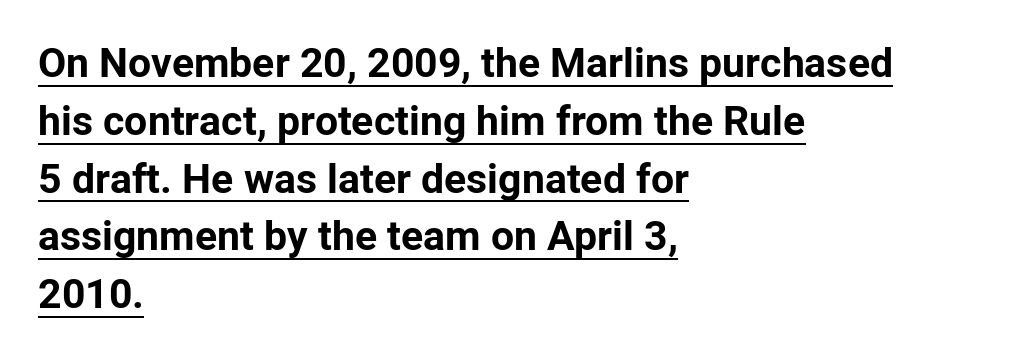
Is this a sans? Yes — the strokes have no serifs. Beneath each row of characters lies a ruled line. Chunky letters — that's bold for sure. Vertical strokes here are truly vertical. These lines stack with their left ends in a neat column. Nobody touched the tracking dial on this one.
